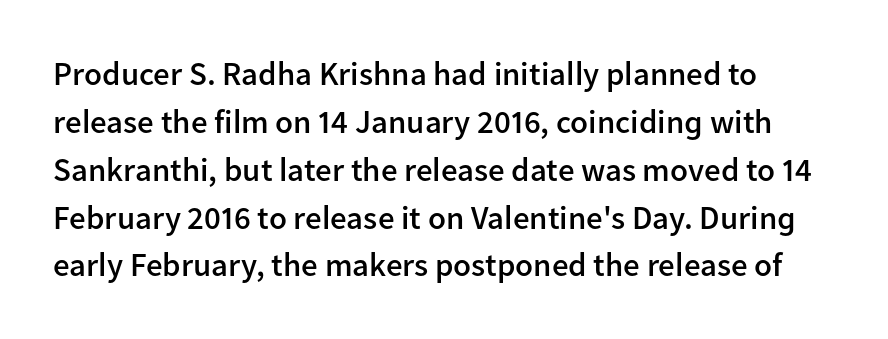
Q: Is the text bold? A: Semi-bold.
Q: Is the text italic (slanted)? A: No, it is upright.
Q: Is the typeface a serif or a sans-serif typeface? A: Sans-serif.
Q: Is the text underlined? A: No.
Q: Is the spacing between letters normal or unusually wide? A: Normal.
Q: Is the spacing between lines tight, normal or loose? A: Normal.
Q: Width (condensed, normal, or wide)? A: Normal.
Q: Stroke contrast? A: Low.
Q: x-height? A: Medium.
Q: Monospaced? A: No.
